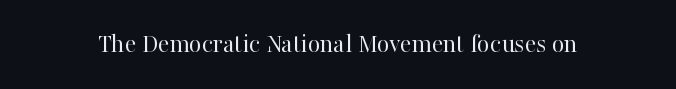
Has an underline been added? It has not. The type is set solid horizontally, with unmodified tracking. The characters are drawn with everyday or finer stroke widths. Every character sits straight up, as roman type does.
